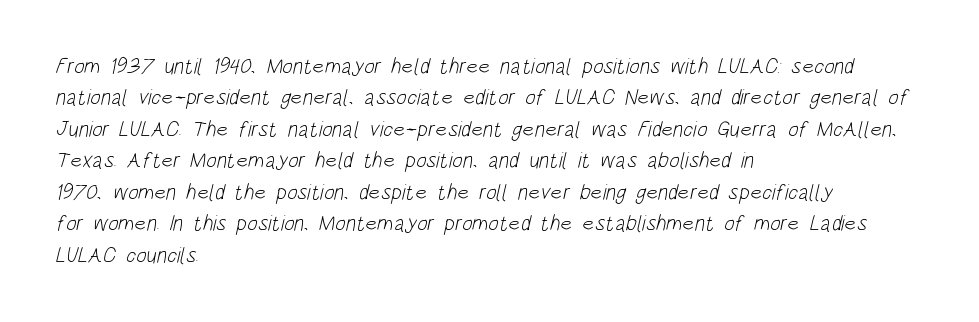
{"bold": "no", "underline": "no", "align": "left", "line_spacing": "normal", "line_spacing_ratio": 1.43, "letter_spacing": "normal", "letter_spacing_em": 0.0, "glyph_px": 22}
